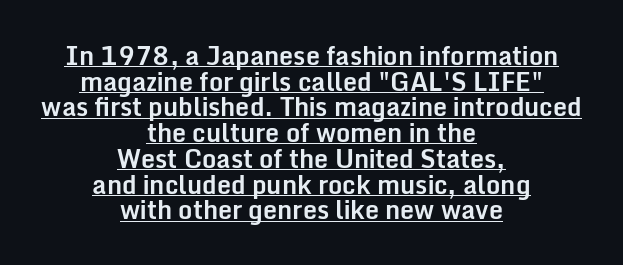
{"italic": "no", "bold": "yes", "underline": "yes", "align": "center", "line_spacing": "tight", "line_spacing_ratio": 1.03, "letter_spacing": "normal", "letter_spacing_em": 0.0, "glyph_px": 25}
